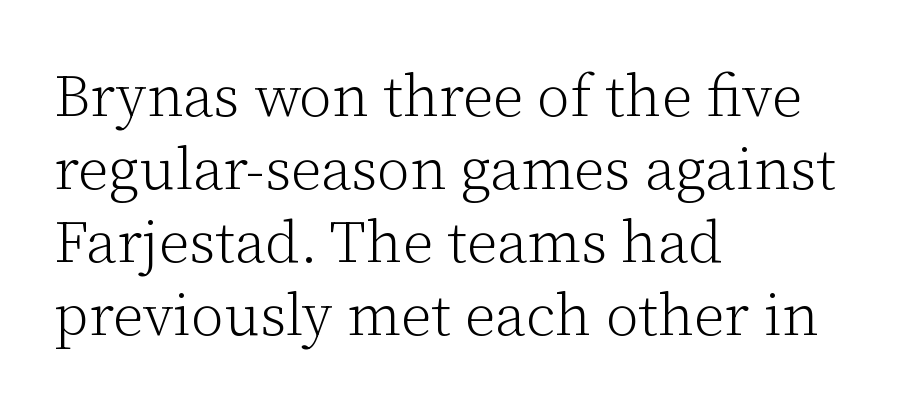
The image shows 59 px light serif type, upright; set left-aligned, line spacing 1.24x, normal letter spacing, not underlined; low stroke contrast and a medium x-height.
